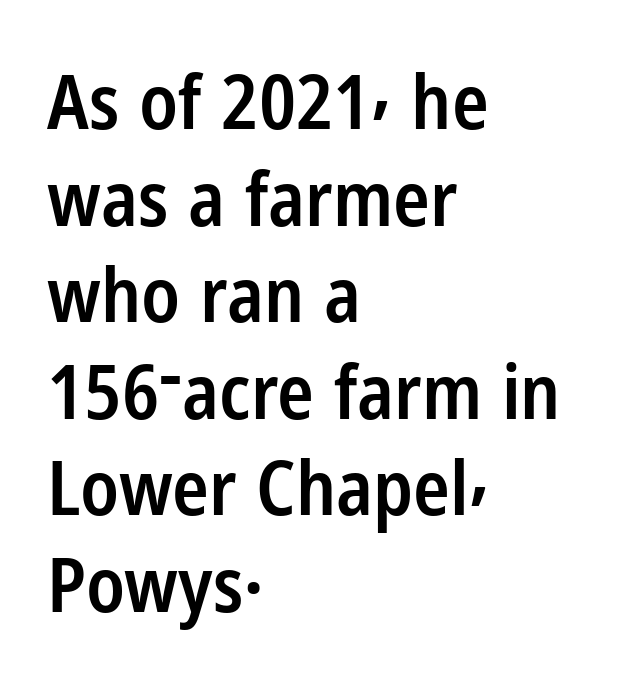
The passage shown is typed in a proportional face where columns would drift. Left-aligned paragraph, ragged on the right. Nope, not italic — everything's standing straight. Quick note: interline space is typical. A fair bit of extra ink — the face is semibold, not bold. The face used here is a sans, in the tradition of grotesques and geometrics.
